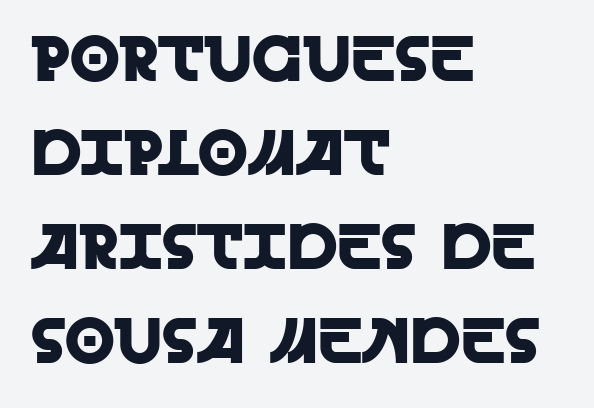
{"serif": "no", "italic": "no", "width": "normal", "x_height": "large", "monospaced": "no", "underline": "no", "align": "left", "line_spacing": "normal", "line_spacing_ratio": 1.47, "letter_spacing": "normal", "letter_spacing_em": 0.0, "glyph_px": 64}
